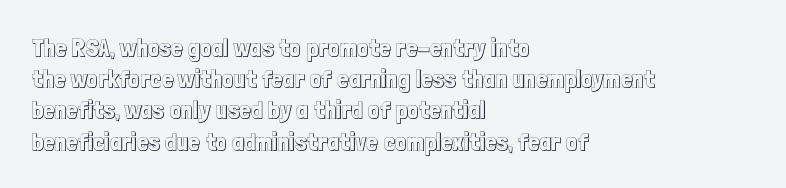
If you drew a line through each stem, it would be perfectly vertical. Leading: standard. The setting favours the left margin, as ordinary paragraphs usually do. Nobody touched the tracking dial on this one. Lines of text with bare space underneath.
